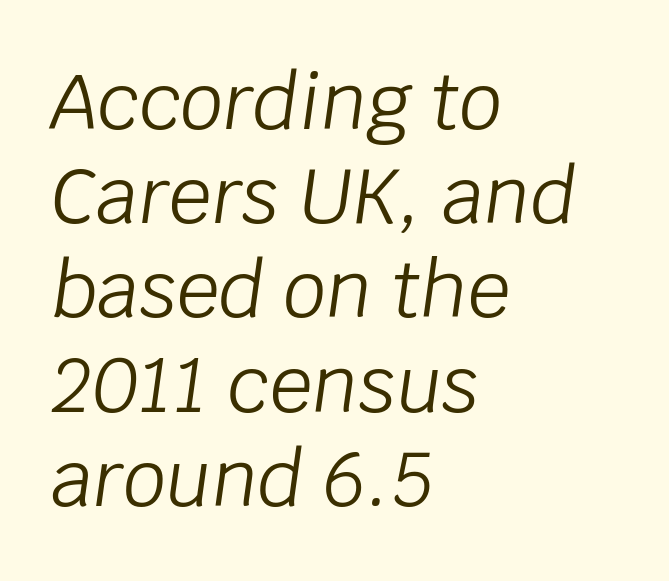
{"italic": "yes", "lean": "right", "slant_degrees": 8, "bold": "no", "weight": "light", "width": "normal", "stroke_contrast": "low", "x_height": "large", "monospaced": "no", "underline": "no", "align": "left", "line_spacing_ratio": 1.24, "letter_spacing": "normal", "letter_spacing_em": 0.0, "glyph_px": 76}
